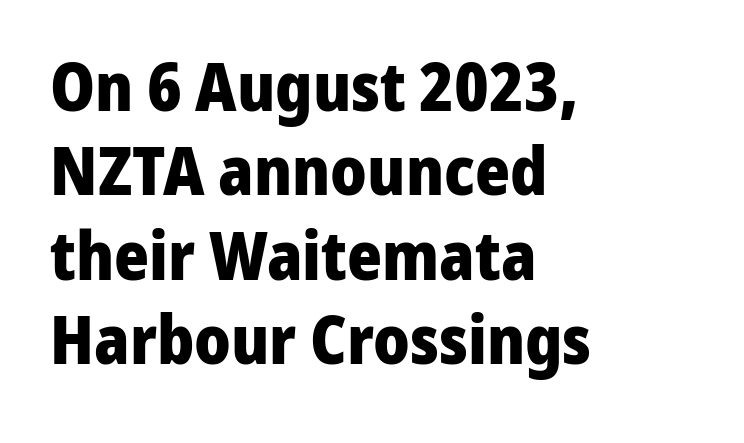
The image shows 67 px heavy sans-serif type, upright; set left-aligned, normal line spacing (1.26x), normal letter spacing, not underlined; low stroke contrast and a medium x-height.
